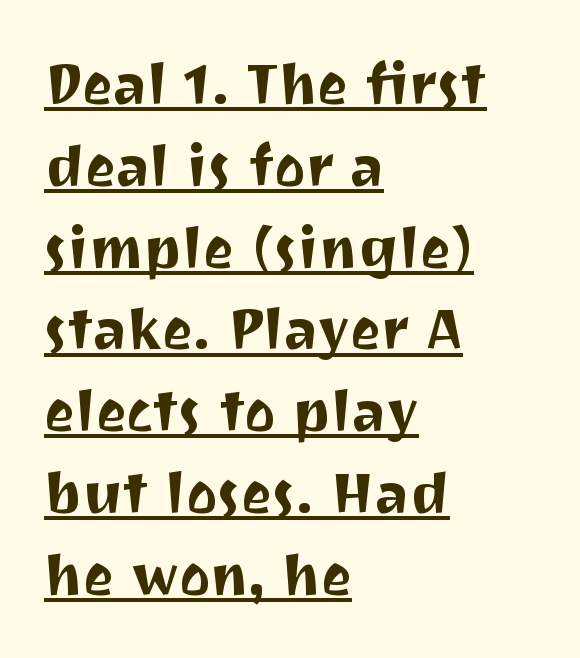
The image shows 58 px sans-serif type, upright; set left-aligned, normal line spacing (1.41x), normal letter spacing, underlined; medium stroke contrast and a medium x-height.
